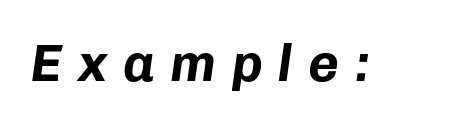
{"italic": "yes", "lean": "right", "slant_degrees": 8, "bold": "yes", "weight": "bold", "width": "normal", "stroke_contrast": "low", "x_height": "medium", "monospaced": "no", "underline": "no", "letter_spacing": "wide", "letter_spacing_em": 0.29, "glyph_px": 53}
